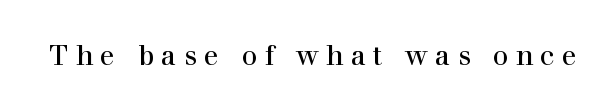
No word sits above an underline. Inter-character spacing is expanded well beyond the font's built-in metrics. Does the lettering tilt? It doesn't — this is upright.
